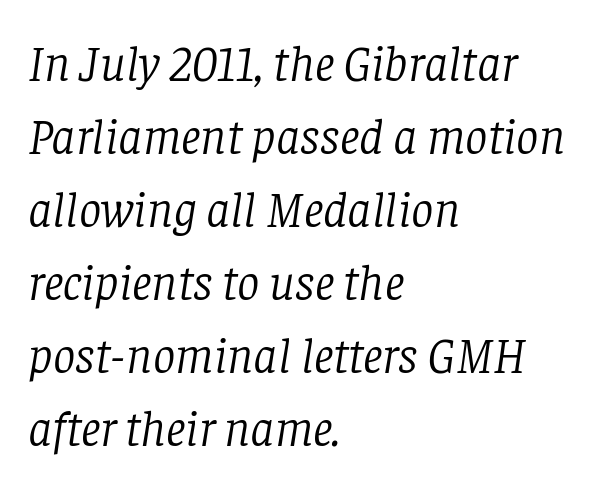
No extra ink here — the face is not bold. These lines keep a tight, regular rhythm from letter to letter. The glyphs are unaccompanied by any horizontal stroke below them. The passage shown is typed in a proportional face where columns would drift. Normally led — the rows are evenly, conventionally spaced. There's an unmistakable incline to the writing here.
